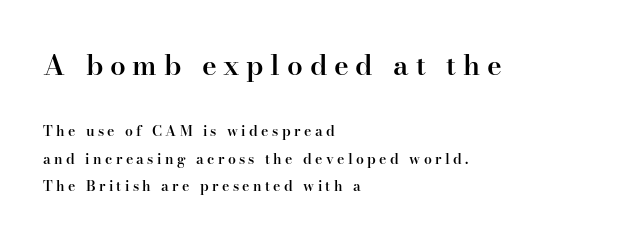
The image shows 28 px semibold serif type, upright; set left-aligned, loose line spacing (1.96x), unusually wide letter spacing (+0.24 em), not underlined; the first (top) block is 2.0x larger; high stroke contrast and a small x-height.
